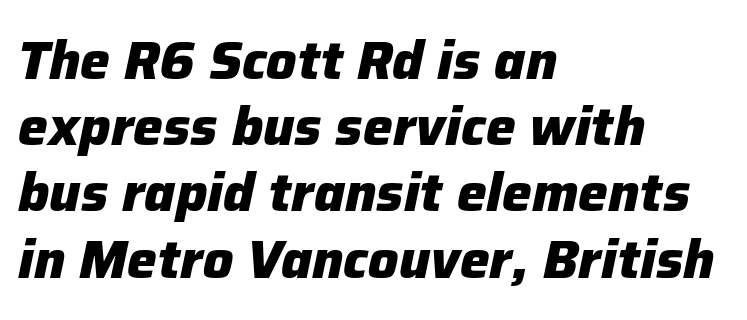
Q: Is the text bold? A: Yes.
Q: Is the text italic (slanted)? A: Yes, it leans right by about 12 degrees.
Q: Is the text underlined? A: No.
Q: How is the paragraph aligned? A: Left-aligned.
Q: Is the spacing between letters normal or unusually wide? A: Normal.
Q: Is the spacing between lines tight, normal or loose? A: Normal.
Q: Width (condensed, normal, or wide)? A: Normal.
Q: Stroke contrast? A: Low.
Q: x-height? A: Medium.
Q: Monospaced? A: No.
